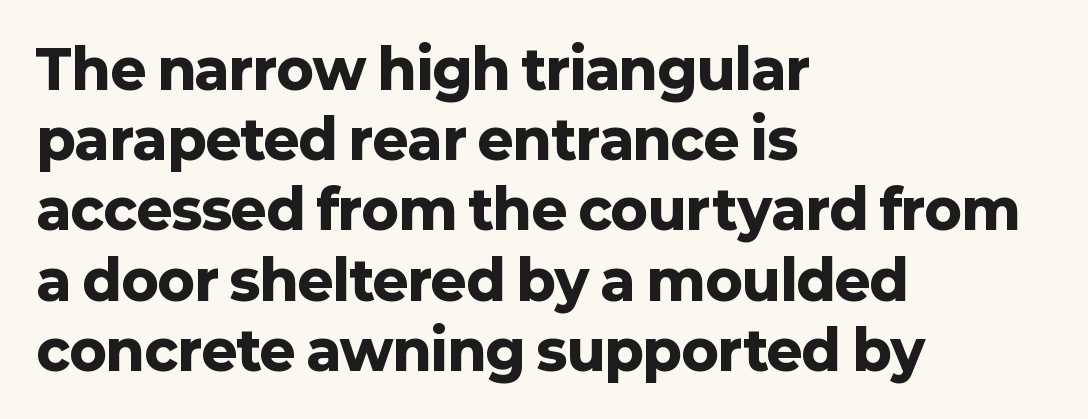
Standard letterfit; no display-style spreading of the glyphs. Are there feet on the stems? There aren't — it's a sans. Notice how the stems are strictly vertical — no italics here. Vertically, the passage feels balanced, rows spaced as you'd expect. Each letter keeps its own natural width here, so spacing adapts to shape.
